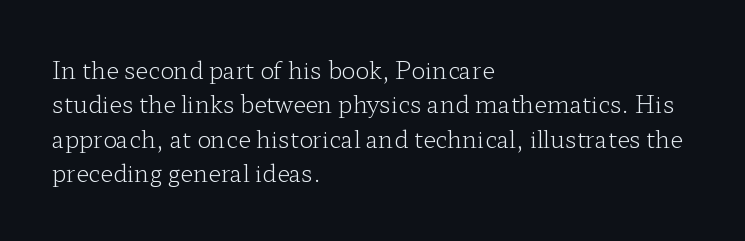
The vertical gap from one line to the next is medium. These lines were composed using upright roman letters. Horizontal alignment here is leftward, the default for most running prose. The gaps between neighbouring characters are ordinary and unremarkable. Weight: regular or lighter.
